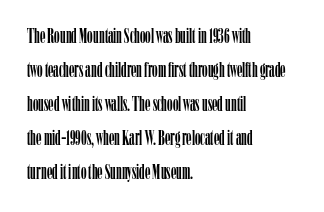
The image shows 22 px text type, upright; set left-aligned, normal line spacing (1.55x), normal letter spacing, not underlined.
